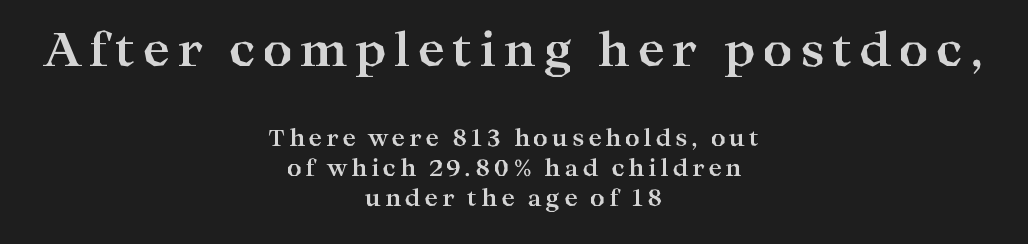
{"serif": "yes", "italic": "no", "bold": "yes", "weight": "bold", "width": "wide", "stroke_contrast": "high", "x_height": "medium", "monospaced": "no", "underline": "no", "align": "center", "line_spacing": "normal", "line_spacing_ratio": 1.31, "larger_block": "first", "size_ratio": 2.0, "glyph_px": 46}
